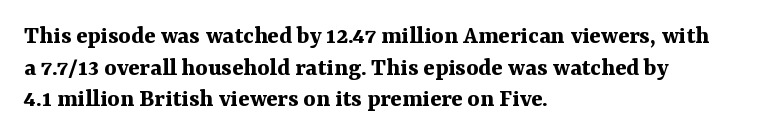
The image shows 26 px bold type, upright; set left-aligned, line spacing 1.22x, normal letter spacing, not underlined.
